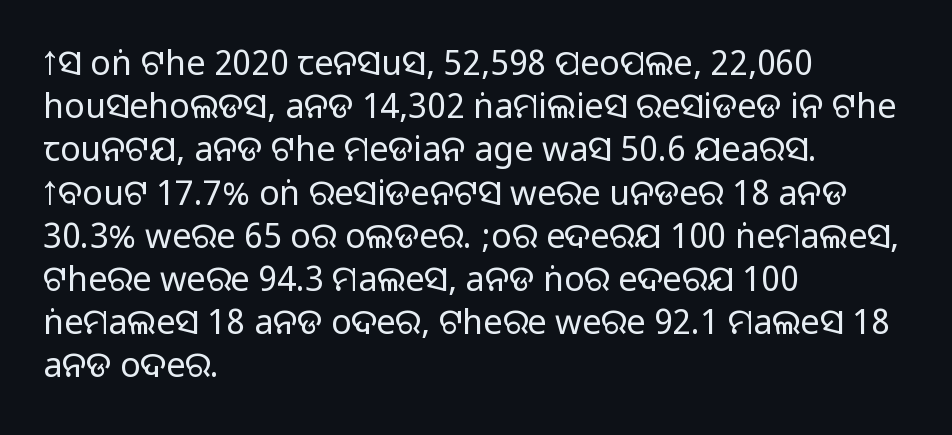
Q: Is the text italic (slanted)? A: No, it is upright.
Q: Is the typeface a serif or a sans-serif typeface? A: Sans-serif.
Q: Is the text underlined? A: No.
Q: How is the paragraph aligned? A: Left-aligned.
Q: Is the spacing between letters normal or unusually wide? A: Normal.
Q: Is the spacing between lines tight, normal or loose? A: Normal.
Q: Width (condensed, normal, or wide)? A: Normal.
Q: Stroke contrast? A: Medium.
Q: Monospaced? A: No.
